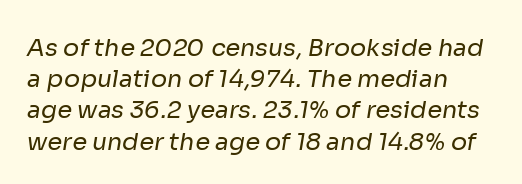
Q: Is the text bold? A: No.
Q: Is the text underlined? A: No.
Q: How is the paragraph aligned? A: Left-aligned.
Q: Is the spacing between letters normal or unusually wide? A: Normal.
Q: Is the spacing between lines tight, normal or loose? A: Normal.
